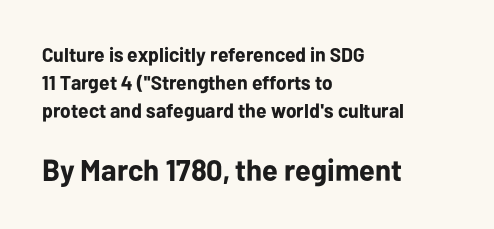
The image shows 30 px bold sans-serif type, upright; set left-aligned, normal line spacing (1.41x), normal letter spacing, not underlined; the second (bottom) block is 1.5x larger; low stroke contrast and a medium x-height.
